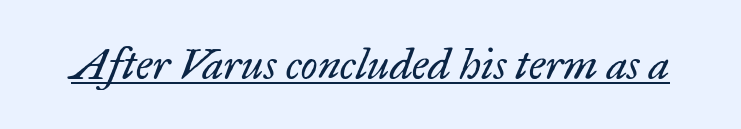
Q: Is the text bold? A: No.
Q: Is the text italic (slanted)? A: Yes, it leans right by about 17 degrees.
Q: Is the typeface a serif or a sans-serif typeface? A: Serif.
Q: Is the text underlined? A: Yes.
Q: Is the spacing between letters normal or unusually wide? A: Normal.
Q: Width (condensed, normal, or wide)? A: Normal.
Q: Stroke contrast? A: Low.
Q: x-height? A: Small.
Q: Monospaced? A: No.
